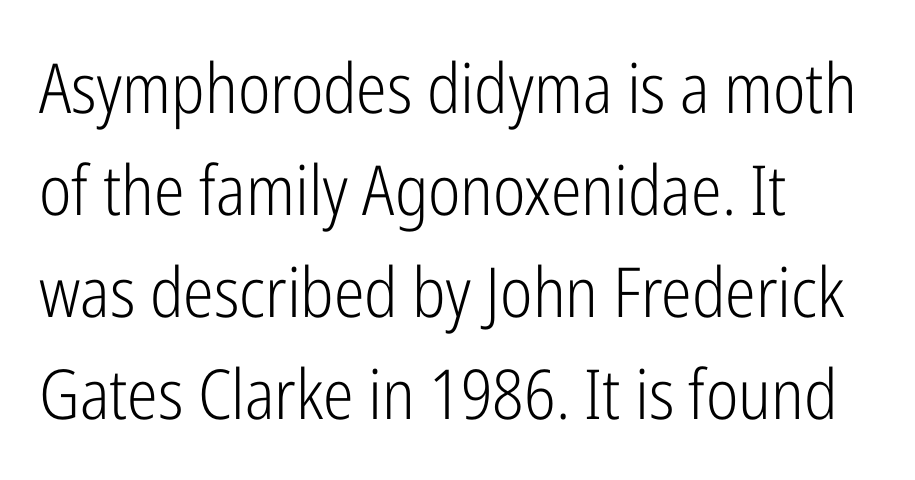
The horizontal fit of the characters is conventional and even. The setting favours the left margin, as ordinary paragraphs usually do. The letters advance in unequal steps, a hallmark of proportional type. The lettering stays uniformly vertical, giving the passage a roman look.
